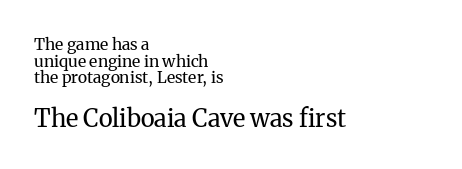
{"italic": "no", "bold": "no", "underline": "no", "align": "left", "line_spacing": "tight", "line_spacing_ratio": 1.04, "letter_spacing": "normal", "letter_spacing_em": 0.0, "larger_block": "second", "size_ratio": 1.5, "glyph_px": 24}
